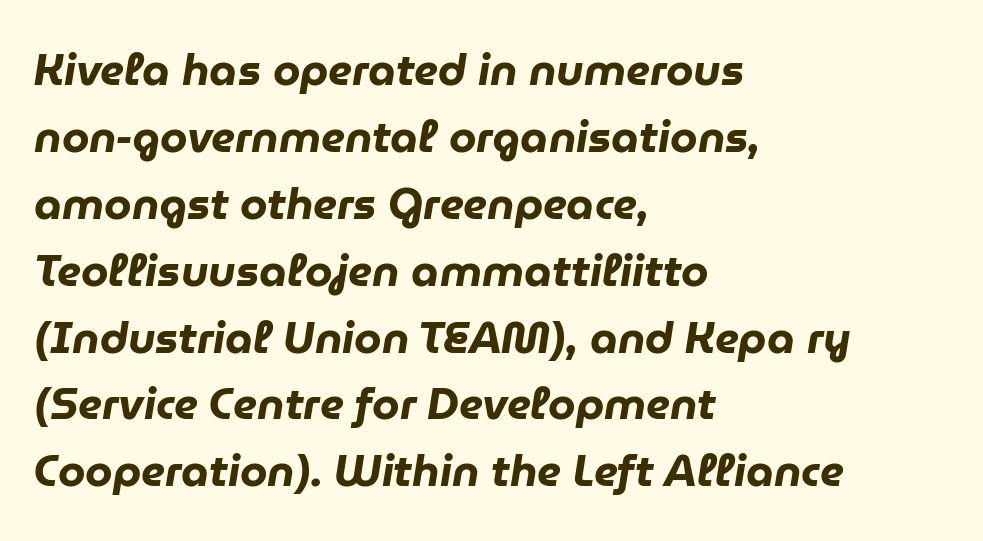
Q: Is the text bold? A: Yes.
Q: Is the text italic (slanted)? A: Yes, it leans right by about 9 degrees.
Q: Is the text underlined? A: No.
Q: How is the paragraph aligned? A: Left-aligned.
Q: Is the spacing between letters normal or unusually wide? A: Normal.
Q: Is the spacing between lines tight, normal or loose? A: Normal.
Q: Width (condensed, normal, or wide)? A: Normal.
Q: Stroke contrast? A: Low.
Q: x-height? A: Medium.
Q: Monospaced? A: No.
